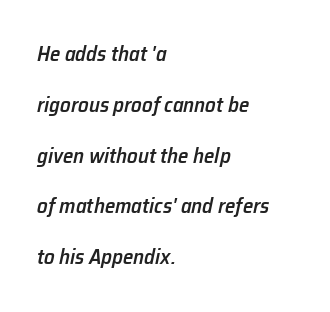
{"italic": "yes", "lean": "right", "slant_degrees": 12, "bold": "semi", "underline": "no", "align": "left", "line_spacing": "loose", "line_spacing_ratio": 2.42, "letter_spacing": "normal", "letter_spacing_em": 0.0, "glyph_px": 21}
